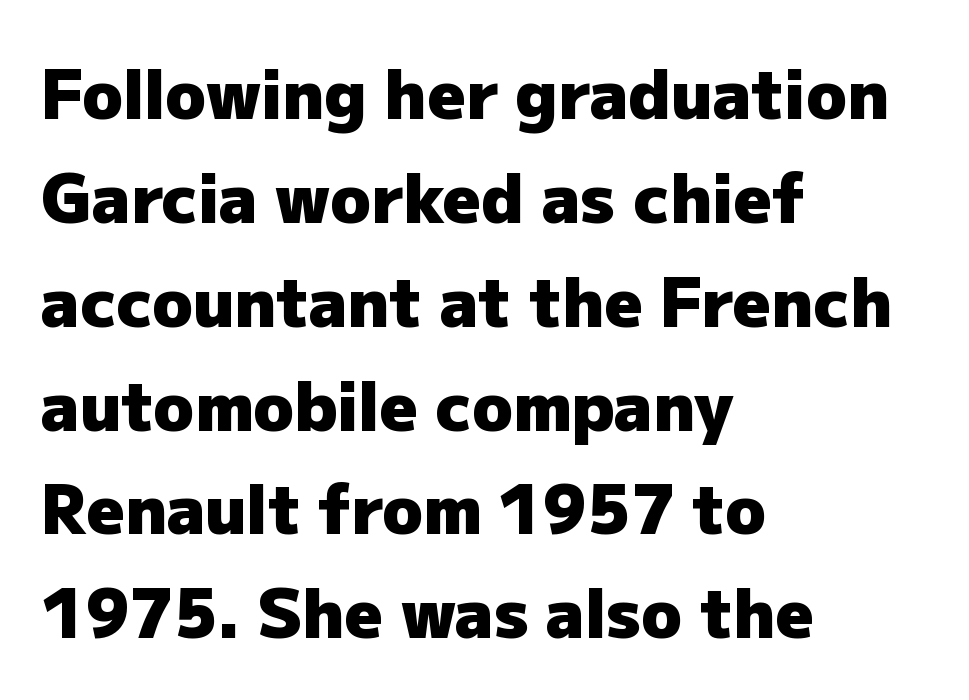
Q: Is the text bold? A: Yes.
Q: Is the text italic (slanted)? A: No, it is upright.
Q: Is the typeface a serif or a sans-serif typeface? A: Sans-serif.
Q: Is the text underlined? A: No.
Q: How is the paragraph aligned? A: Left-aligned.
Q: Is the spacing between letters normal or unusually wide? A: Normal.
Q: Is the spacing between lines tight, normal or loose? A: Normal.
Q: Width (condensed, normal, or wide)? A: Normal.
Q: Stroke contrast? A: Low.
Q: x-height? A: Medium.
Q: Monospaced? A: No.
